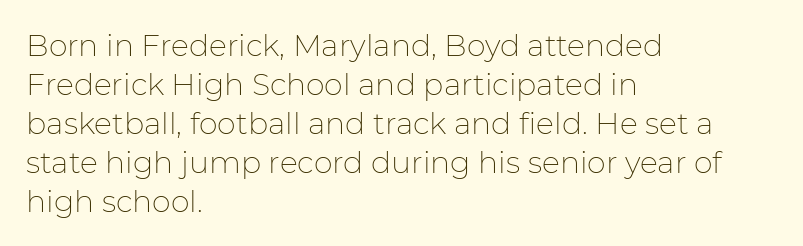
{"serif": "no", "italic": "no", "bold": "no", "weight": "thin", "width": "normal", "stroke_contrast": "low", "x_height": "medium", "monospaced": "no", "underline": "no", "align": "left", "line_spacing": "normal", "line_spacing_ratio": 1.3, "letter_spacing": "normal", "letter_spacing_em": 0.0, "glyph_px": 30}
